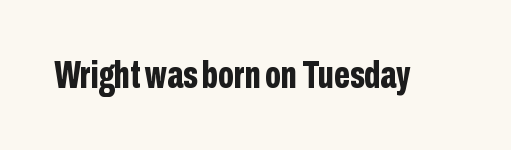
The image shows 38 px bold, condensed sans-serif type, upright; set normal letter spacing, not underlined; low stroke contrast and a medium x-height.
